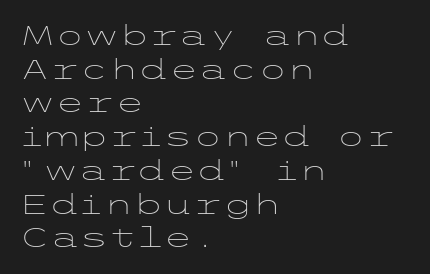
Q: Is the text bold? A: No.
Q: Is the text italic (slanted)? A: No, it is upright.
Q: Is the text underlined? A: No.
Q: How is the paragraph aligned? A: Left-aligned.
Q: Is the spacing between letters normal or unusually wide? A: Normal.
Q: Is the spacing between lines tight, normal or loose? A: Normal.
